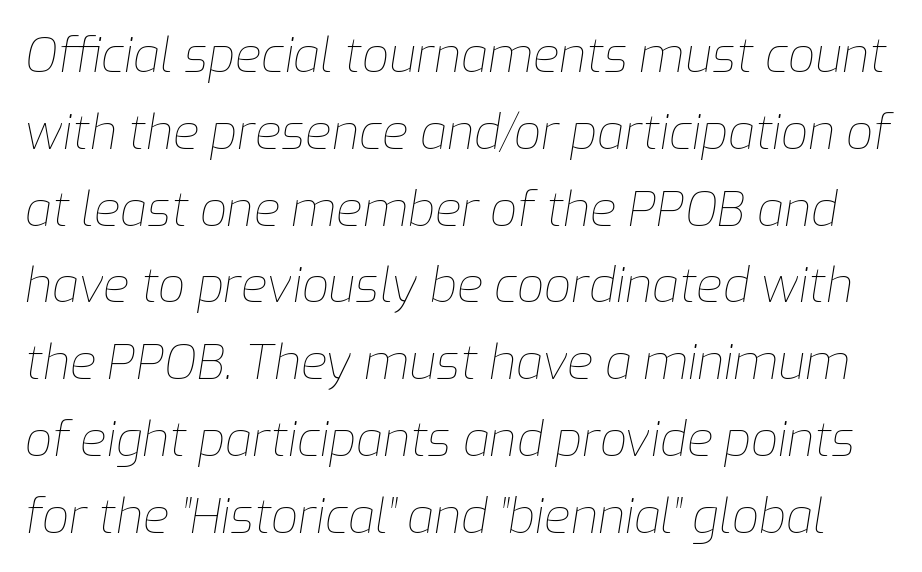
{"italic": "yes", "lean": "right", "slant_degrees": 9, "bold": "no", "weight": "thin", "width": "normal", "stroke_contrast": "low", "x_height": "medium", "monospaced": "no", "underline": "no", "line_spacing": "normal", "line_spacing_ratio": 1.6, "letter_spacing": "normal", "letter_spacing_em": 0.0, "glyph_px": 48}
